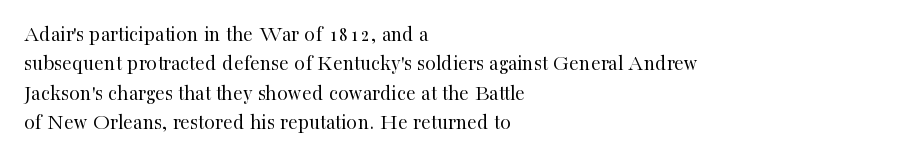
Q: Is the text bold? A: No.
Q: Is the text italic (slanted)? A: No, it is upright.
Q: Is the text underlined? A: No.
Q: How is the paragraph aligned? A: Left-aligned.
Q: Is the spacing between letters normal or unusually wide? A: Normal.
Q: Is the spacing between lines tight, normal or loose? A: Normal.
